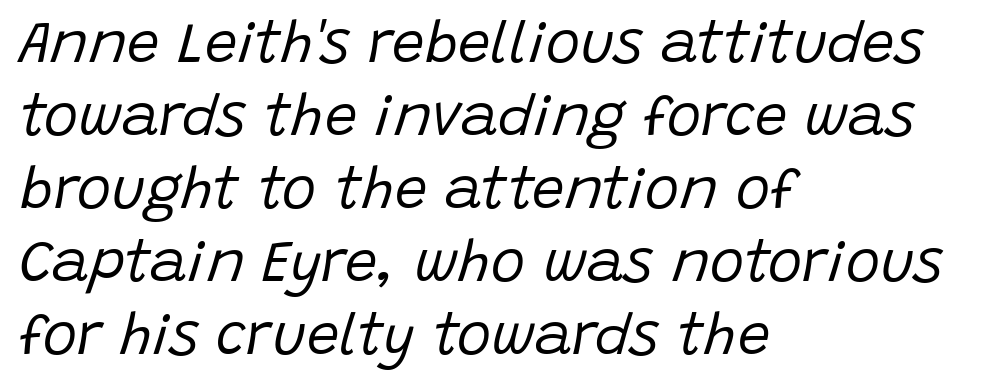
Q: Is the text bold? A: No.
Q: Is the text italic (slanted)? A: Yes, it leans right by about 15 degrees.
Q: Is the text underlined? A: No.
Q: How is the paragraph aligned? A: Left-aligned.
Q: Is the spacing between letters normal or unusually wide? A: Normal.
Q: Is the spacing between lines tight, normal or loose? A: Normal.
Q: Width (condensed, normal, or wide)? A: Normal.
Q: Stroke contrast? A: Low.
Q: x-height? A: Large.
Q: Monospaced? A: No.
